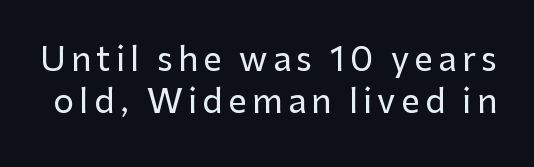
Q: Is the text italic (slanted)? A: No, it is upright.
Q: Is the typeface a serif or a sans-serif typeface? A: Sans-serif.
Q: Is the text underlined? A: No.
Q: Is the spacing between lines tight, normal or loose? A: Normal.
Q: Width (condensed, normal, or wide)? A: Normal.
Q: Stroke contrast? A: Low.
Q: x-height? A: Medium.
Q: Monospaced? A: No.
